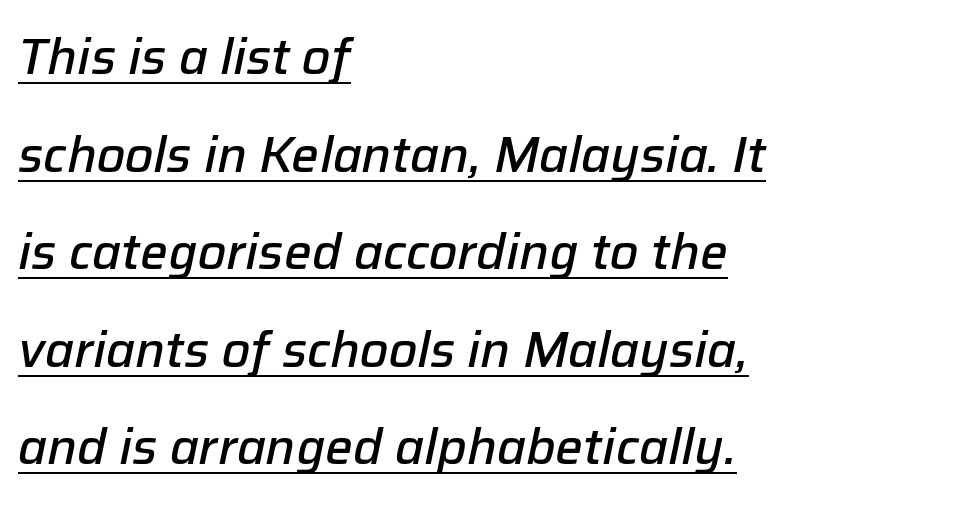
The image shows 49 px semibold type, italic (leaning right); set left-aligned, loose line spacing (1.99x), normal letter spacing, underlined; low stroke contrast and a medium x-height.
